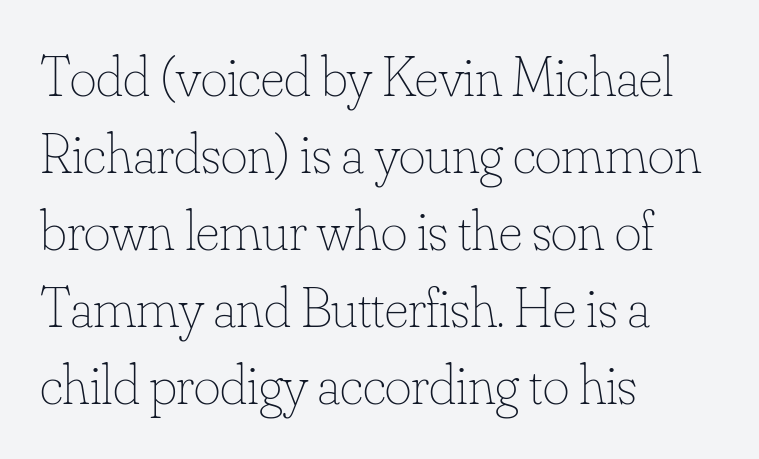
Tracking here is standard; glyphs follow each other at the usual distance. Italic: no, the glyphs are upright roman. Think of a printed novel: that variable character pitch is what you see here. Whoever set this chose a conventional vertical rhythm. One-word summary of the alignment: left. Each row of text sits above clean, open space.
